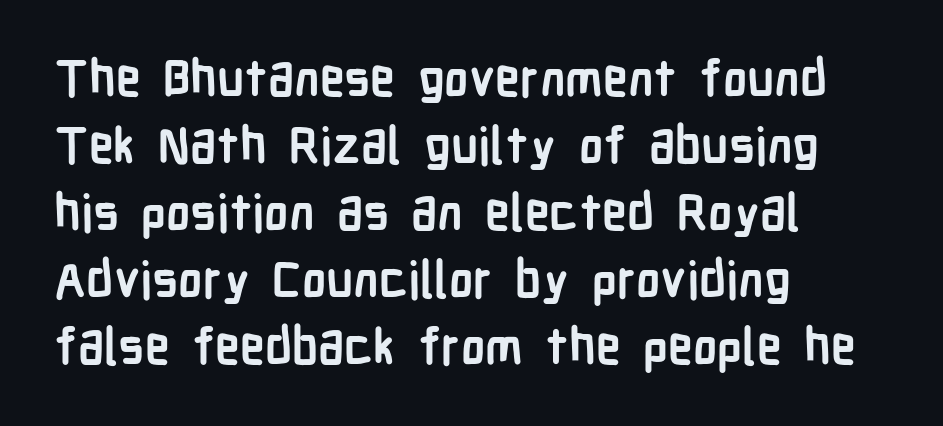
{"serif": "no", "italic": "no", "bold": "yes", "weight": "semibold", "width": "condensed", "stroke_contrast": "low", "x_height": "medium", "monospaced": "no", "underline": "no", "align": "left", "line_spacing": "normal", "line_spacing_ratio": 1.34, "letter_spacing": "normal", "letter_spacing_em": 0.0, "glyph_px": 50}
